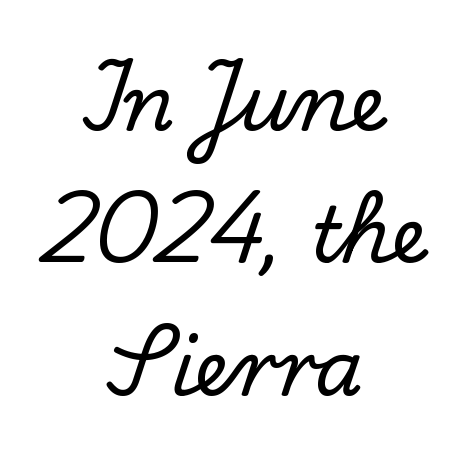
Q: Is the text italic (slanted)? A: Yes.
Q: Is the typeface a serif or a sans-serif typeface? A: Serif.
Q: Is the text underlined? A: No.
Q: How is the paragraph aligned? A: Centered.
Q: Is the spacing between letters normal or unusually wide? A: Normal.
Q: Width (condensed, normal, or wide)? A: Normal.
Q: Stroke contrast? A: Low.
Q: x-height? A: Small.
Q: Monospaced? A: No.
